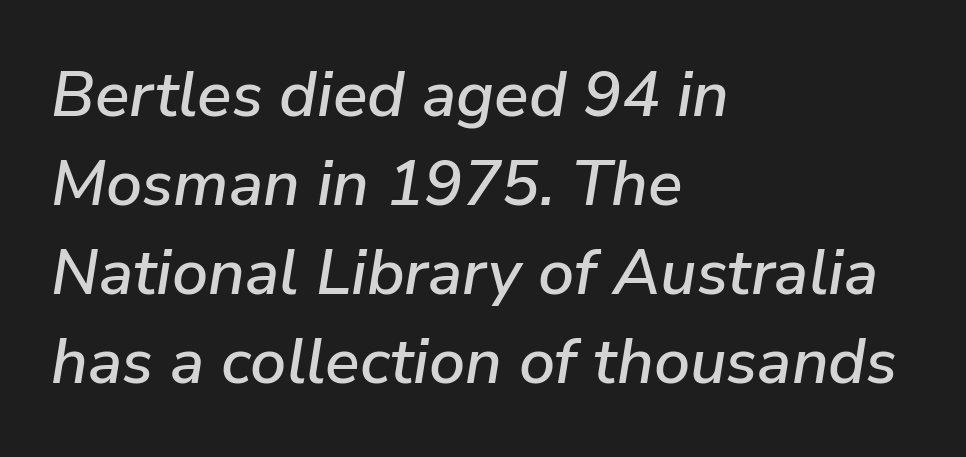
Reading down the column, the eye jumps a familiar distance to each next line. The rendering applies a slant to the glyphs. A typesetter would call this proportional, since set widths differ per character. Teacher's note: observe the even left margin — that is flush-left alignment. How are the letters spaced? Ordinarily, with no added tracking. The specimen omits any rule beneath the text block's lines.
